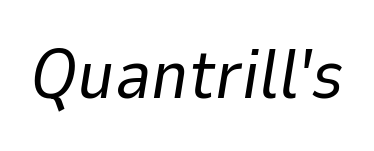
{"italic": "yes", "lean": "right", "slant_degrees": 9, "bold": "no", "weight": "regular", "width": "normal", "stroke_contrast": "low", "x_height": "medium", "monospaced": "no", "underline": "no", "letter_spacing": "normal", "letter_spacing_em": 0.0, "glyph_px": 69}
